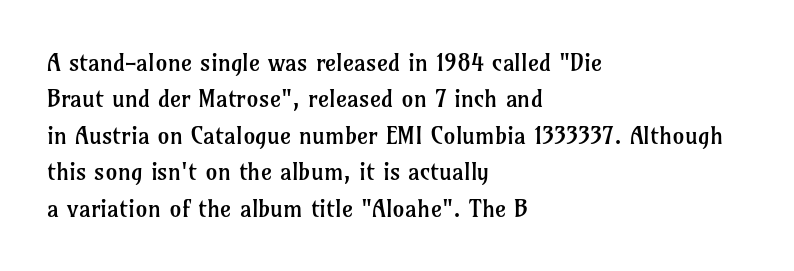
The foot of each line stays bare and open. These lines stack with their left ends in a neat column. Italic: no, the glyphs are upright roman. These lines sit exactly where default settings would place them.
